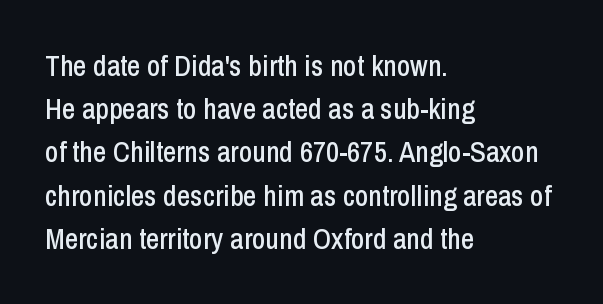
Q: Is the text italic (slanted)? A: No, it is upright.
Q: Is the typeface a serif or a sans-serif typeface? A: Sans-serif.
Q: Is the text underlined? A: No.
Q: How is the paragraph aligned? A: Left-aligned.
Q: Is the spacing between letters normal or unusually wide? A: Normal.
Q: Is the spacing between lines tight, normal or loose? A: Normal.
Q: Width (condensed, normal, or wide)? A: Condensed.
Q: Stroke contrast? A: Low.
Q: x-height? A: Medium.
Q: Monospaced? A: No.
